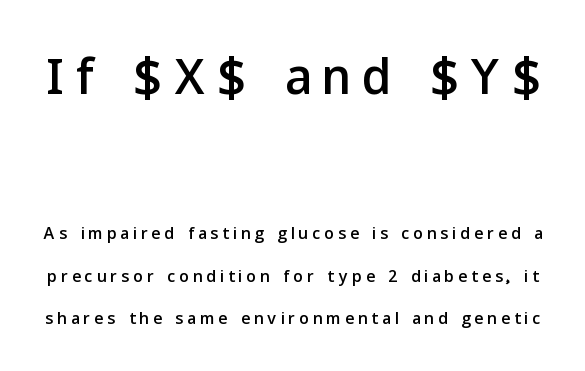
Q: Is the text italic (slanted)? A: No, it is upright.
Q: Is the typeface a serif or a sans-serif typeface? A: Sans-serif.
Q: Is the text underlined? A: No.
Q: Which block of text is set in a larger size, the first (top) or the second (bottom)? A: The first (top) one.
Q: Width (condensed, normal, or wide)? A: Normal.
Q: Stroke contrast? A: Low.
Q: x-height? A: Medium.
Q: Monospaced? A: No.
